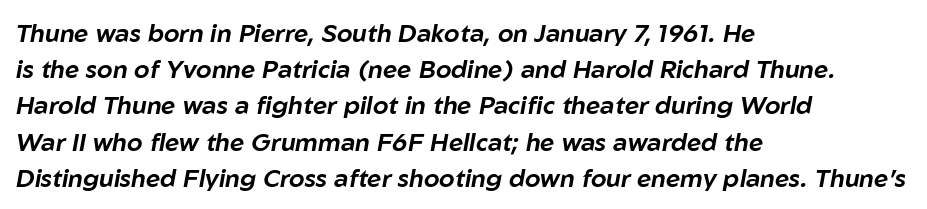
{"italic": "yes", "lean": "right", "slant_degrees": 10, "underline": "no", "align": "left", "line_spacing": "normal", "line_spacing_ratio": 1.45, "letter_spacing": "normal", "letter_spacing_em": 0.0, "glyph_px": 25}
